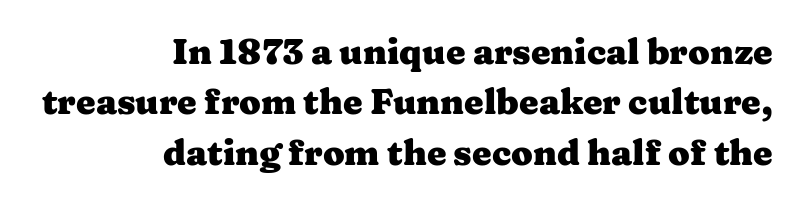
{"serif": "yes", "italic": "no", "bold": "yes", "weight": "heavy", "width": "wide", "stroke_contrast": "medium", "x_height": "medium", "monospaced": "no", "underline": "no", "align": "right", "line_spacing": "normal", "line_spacing_ratio": 1.44, "letter_spacing": "normal", "letter_spacing_em": 0.0, "glyph_px": 35}
